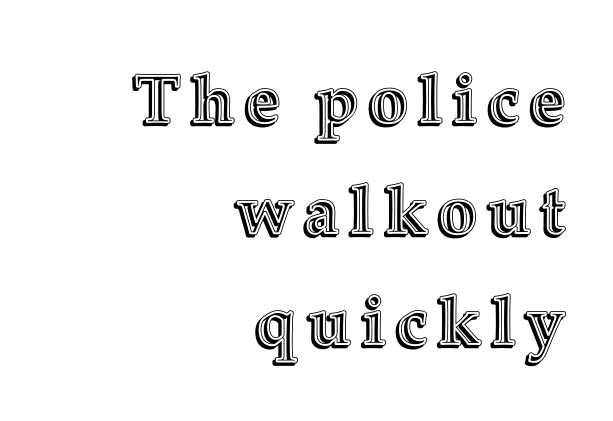
{"italic": "no", "width": "normal", "x_height": "medium", "monospaced": "no", "underline": "no", "align": "right", "line_spacing": "normal", "line_spacing_ratio": 1.63, "glyph_px": 68}
